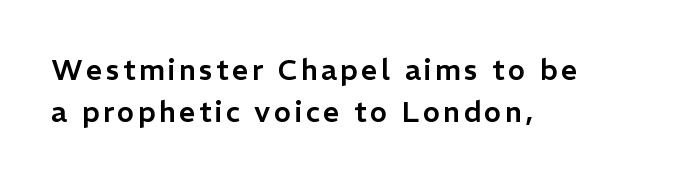
The image shows 29 px sans-serif type, upright; set left-aligned, normal line spacing (1.46x), not underlined; low stroke contrast and a medium x-height.
